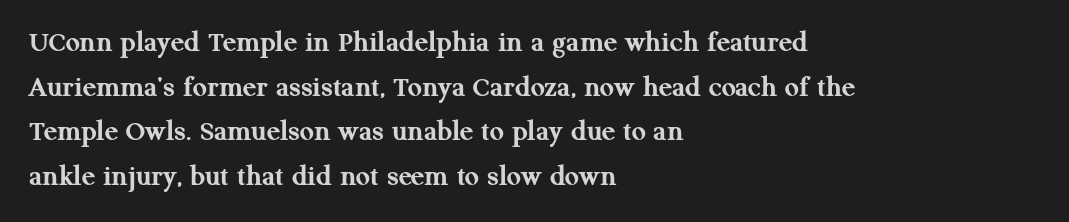
{"serif": "yes", "italic": "no", "bold": "yes", "weight": "semibold", "width": "normal", "stroke_contrast": "medium", "x_height": "medium", "monospaced": "no", "underline": "no", "align": "left", "line_spacing": "normal", "line_spacing_ratio": 1.44, "letter_spacing": "normal", "letter_spacing_em": 0.0, "glyph_px": 31}
